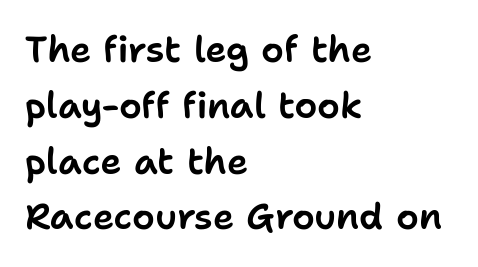
{"serif": "no", "italic": "no", "width": "normal", "stroke_contrast": "low", "x_height": "medium", "monospaced": "no", "underline": "no", "align": "left", "line_spacing": "normal", "line_spacing_ratio": 1.55, "letter_spacing": "normal", "letter_spacing_em": 0.0, "glyph_px": 36}
